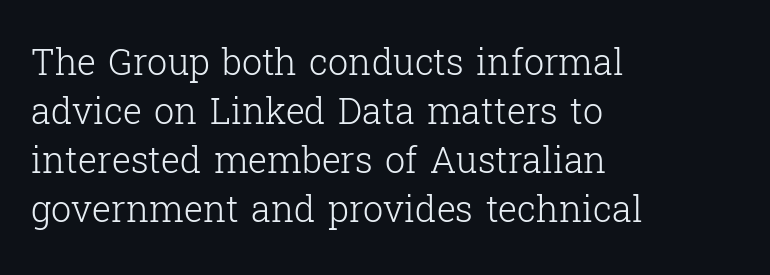
The image shows 36 px light serif type, upright; set left-aligned, normal line spacing (1.36x), normal letter spacing, not underlined; low stroke contrast and a medium x-height.
